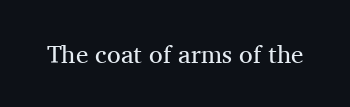
The rendering keeps characters at their native spacing. The font sits on the lighter half of the weight spectrum, regular included. Quick note: underline off. Is there any slant? The stems are plumb.
